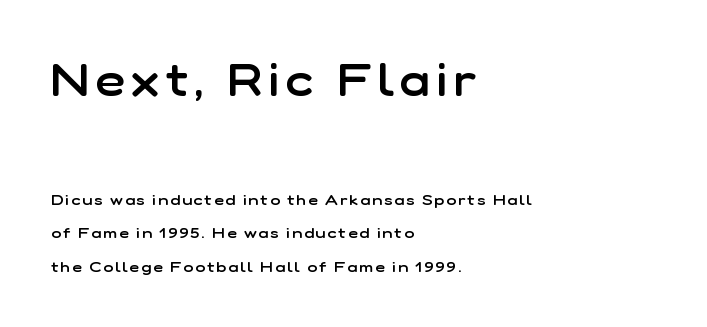
The image shows 46 px semibold sans-serif type, upright; set left-aligned, loose line spacing (2.22x), not underlined; the first (top) block is 3.07x larger; low stroke contrast and a medium x-height.
